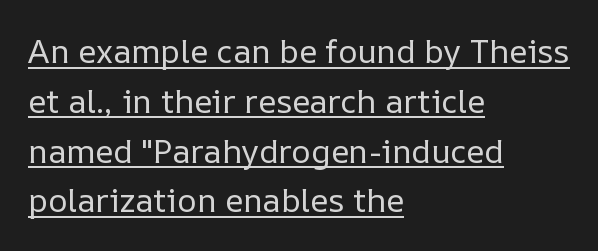
Is there any slant? The stems are plumb. The tracking reads as untouched default to a designer's eye. Short and long lines alike share a common starting point at left. Does a line run under the words? Yes, clearly.
